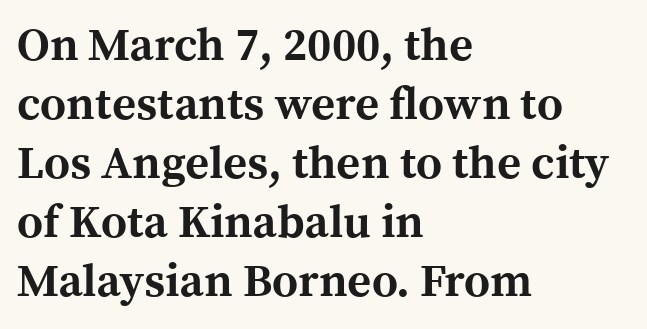
{"serif": "yes", "italic": "no", "bold": "yes", "weight": "bold", "width": "normal", "x_height": "medium", "monospaced": "no", "underline": "no", "align": "left", "line_spacing": "normal", "line_spacing_ratio": 1.28, "letter_spacing": "normal", "letter_spacing_em": 0.0, "glyph_px": 46}
